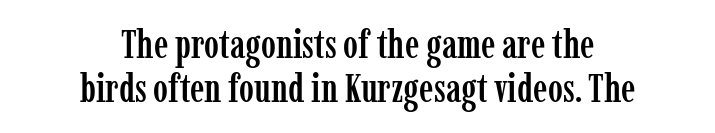
Each letter keeps its own natural width here, so spacing adapts to shape. Old-style or modern, the face here clearly has serifs. Horizontally, the lines are justified to the midpoint only. Has an underline been added? It has not. Honestly, the letter spacing is just normal — you wouldn't notice it.
